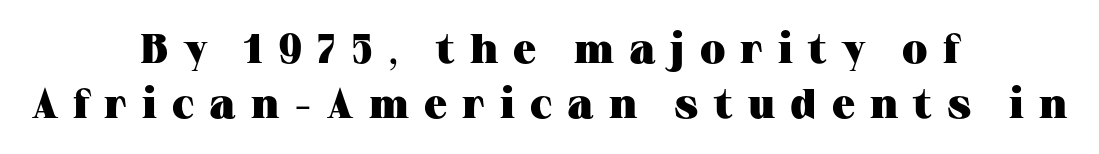
Q: Is the text bold? A: Yes.
Q: Is the text italic (slanted)? A: No, it is upright.
Q: Is the typeface a serif or a sans-serif typeface? A: Serif.
Q: Is the text underlined? A: No.
Q: How is the paragraph aligned? A: Centered.
Q: Is the spacing between letters normal or unusually wide? A: Unusually wide.
Q: Is the spacing between lines tight, normal or loose? A: Normal.
Q: Width (condensed, normal, or wide)? A: Wide.
Q: Stroke contrast? A: Medium.
Q: x-height? A: Medium.
Q: Monospaced? A: No.
